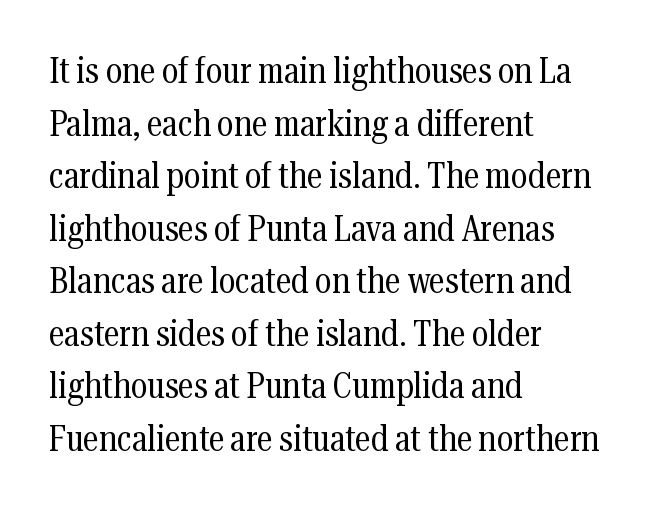
{"serif": "yes", "italic": "no", "bold": "no", "weight": "regular", "width": "condensed", "stroke_contrast": "medium", "x_height": "medium", "monospaced": "no", "underline": "no", "align": "left", "line_spacing": "normal", "line_spacing_ratio": 1.46, "letter_spacing": "normal", "letter_spacing_em": 0.0, "glyph_px": 36}
